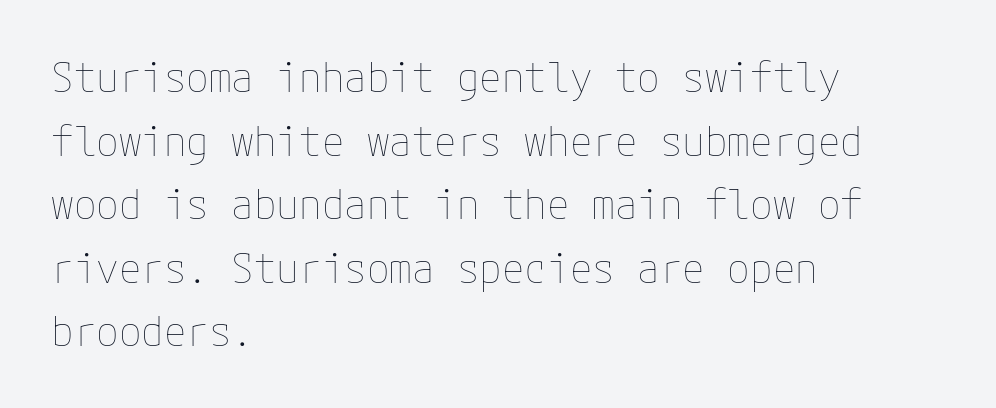
{"italic": "no", "bold": "no", "weight": "thin", "width": "normal", "stroke_contrast": "low", "x_height": "medium", "underline": "no", "align": "left", "line_spacing": "normal", "line_spacing_ratio": 1.55, "letter_spacing": "normal", "letter_spacing_em": 0.0, "glyph_px": 41}
